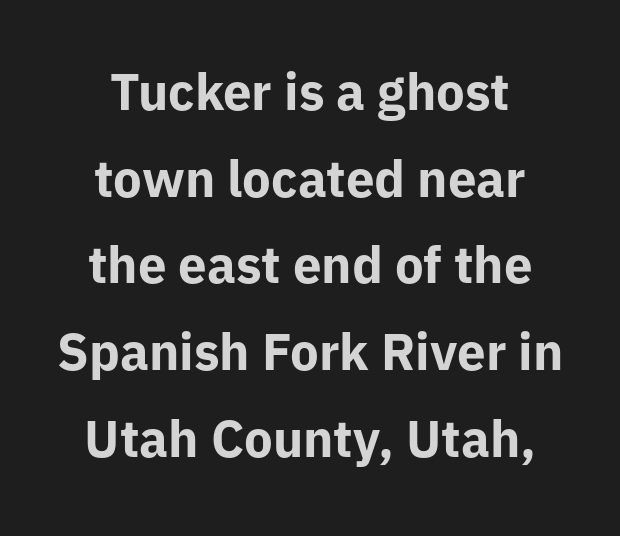
{"serif": "no", "italic": "no", "bold": "yes", "weight": "bold", "width": "normal", "stroke_contrast": "low", "x_height": "medium", "monospaced": "no", "underline": "no", "align": "center", "line_spacing": "normal", "line_spacing_ratio": 1.7, "letter_spacing": "normal", "letter_spacing_em": 0.0, "glyph_px": 51}
